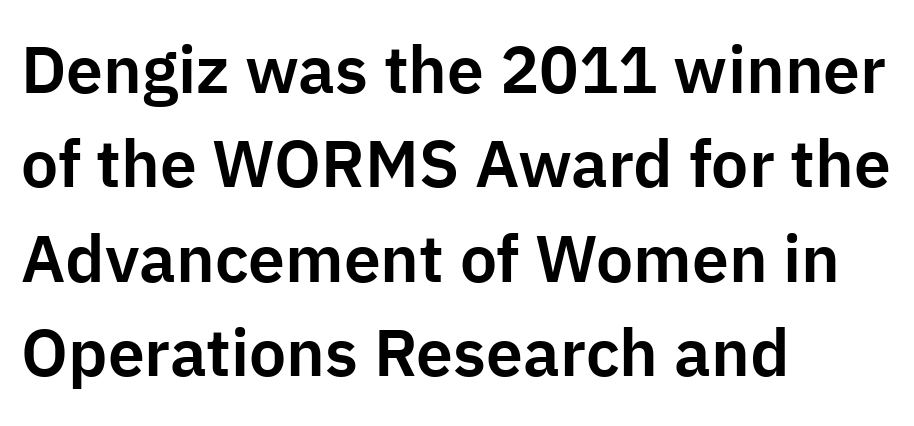
{"serif": "no", "italic": "no", "width": "normal", "stroke_contrast": "low", "x_height": "medium", "monospaced": "no", "underline": "no", "align": "left", "line_spacing": "normal", "line_spacing_ratio": 1.43, "letter_spacing": "normal", "letter_spacing_em": 0.0, "glyph_px": 66}
